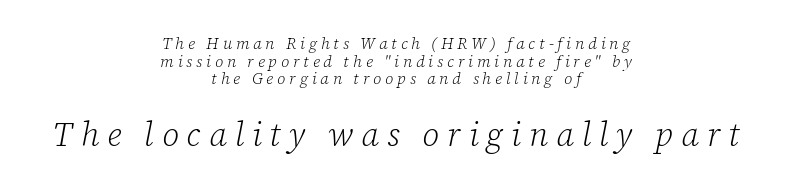
Q: Is the text bold? A: No.
Q: Is the text italic (slanted)? A: Yes, it leans right by about 12 degrees.
Q: Is the typeface a serif or a sans-serif typeface? A: Serif.
Q: Is the text underlined? A: No.
Q: How is the paragraph aligned? A: Centered.
Q: Is the spacing between letters normal or unusually wide? A: Unusually wide.
Q: Is the spacing between lines tight, normal or loose? A: Tight.
Q: Which block of text is set in a larger size, the first (top) or the second (bottom)? A: The second (bottom) one.
Q: Width (condensed, normal, or wide)? A: Normal.
Q: Stroke contrast? A: Low.
Q: x-height? A: Medium.
Q: Monospaced? A: No.
